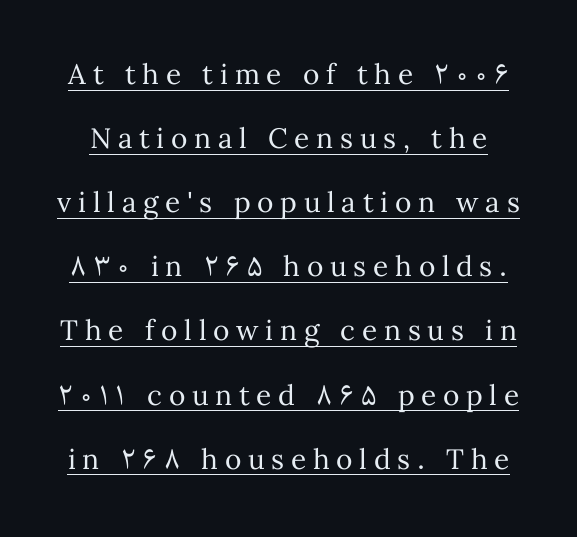
{"italic": "no", "bold": "no", "weight": "regular", "width": "normal", "stroke_contrast": "medium", "x_height": "medium", "monospaced": "no", "underline": "yes", "line_spacing": "loose", "line_spacing_ratio": 2.29, "letter_spacing": "wide", "letter_spacing_em": 0.24, "glyph_px": 28}
